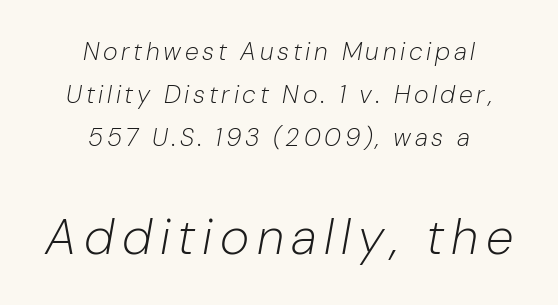
{"italic": "yes", "lean": "right", "slant_degrees": 10, "bold": "no", "weight": "light", "width": "normal", "stroke_contrast": "low", "x_height": "medium", "monospaced": "no", "underline": "no", "align": "center", "line_spacing_ratio": 1.72, "larger_block": "second", "size_ratio": 2.0, "glyph_px": 50}
